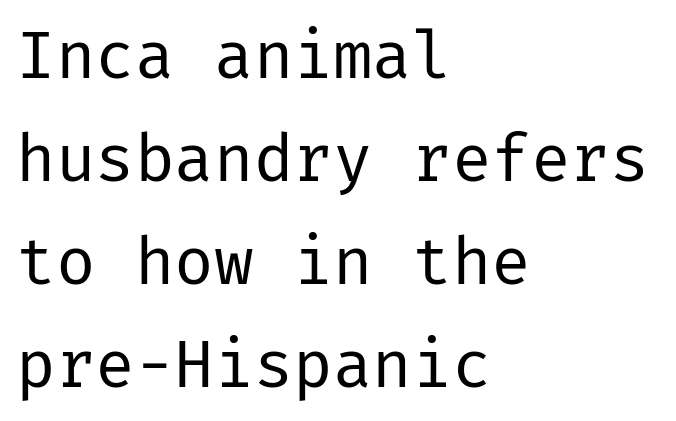
Q: Is the text bold? A: No.
Q: Is the text italic (slanted)? A: No, it is upright.
Q: Is the typeface a serif or a sans-serif typeface? A: Sans-serif.
Q: Is the text underlined? A: No.
Q: How is the paragraph aligned? A: Left-aligned.
Q: Is the spacing between letters normal or unusually wide? A: Normal.
Q: Is the spacing between lines tight, normal or loose? A: Normal.
Q: Width (condensed, normal, or wide)? A: Normal.
Q: Stroke contrast? A: Low.
Q: x-height? A: Medium.
